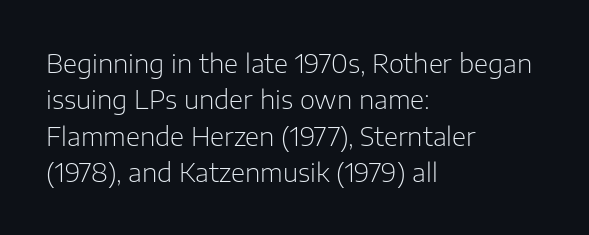
{"italic": "no", "bold": "no", "underline": "no", "align": "left", "line_spacing": "normal", "line_spacing_ratio": 1.4, "letter_spacing": "normal", "letter_spacing_em": 0.0, "glyph_px": 26}
